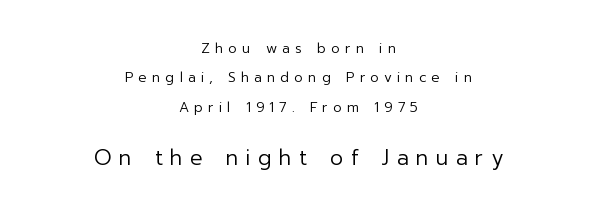
If you folded the block vertically in half, each line would mirror itself in length. Type without underlining. This block would shrink considerably if given ordinary leading; it's expanded now. Tall strokes in this sample are plumb rather than angled.
